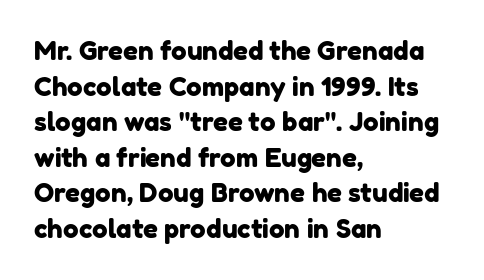
Underlining? Definitely not there. Line starts are locked; line ends wander. This rendering leaves character spacing at its baseline value. Evenly set lines give the paragraph a standard silhouette.
